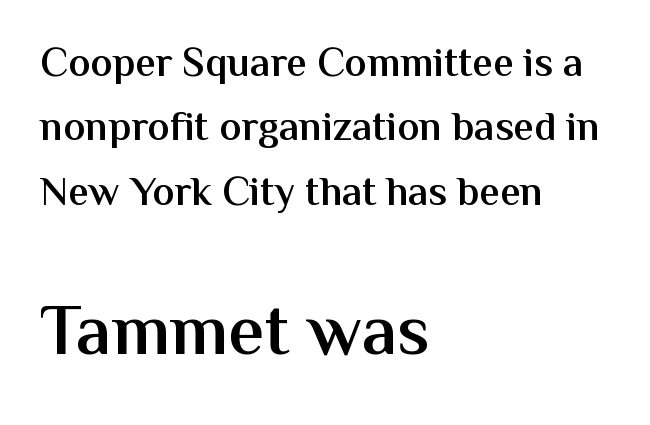
Q: Is the text bold? A: Semi-bold.
Q: Is the text italic (slanted)? A: No, it is upright.
Q: Is the typeface a serif or a sans-serif typeface? A: Sans-serif.
Q: Is the text underlined? A: No.
Q: How is the paragraph aligned? A: Left-aligned.
Q: Is the spacing between letters normal or unusually wide? A: Normal.
Q: Is the spacing between lines tight, normal or loose? A: Normal.
Q: Which block of text is set in a larger size, the first (top) or the second (bottom)? A: The second (bottom) one.
Q: Width (condensed, normal, or wide)? A: Normal.
Q: Stroke contrast? A: Medium.
Q: x-height? A: Medium.
Q: Monospaced? A: No.
